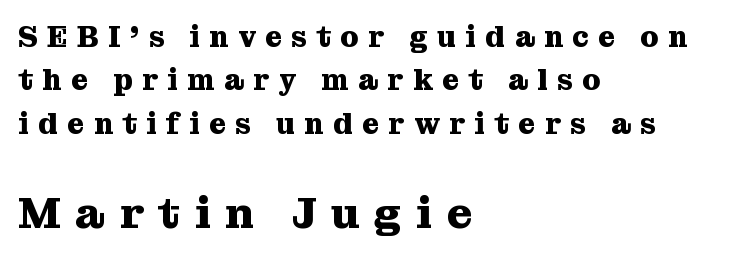
Q: Is the text bold? A: Yes.
Q: Is the text italic (slanted)? A: No, it is upright.
Q: Is the typeface a serif or a sans-serif typeface? A: Serif.
Q: Is the text underlined? A: No.
Q: How is the paragraph aligned? A: Left-aligned.
Q: Is the spacing between letters normal or unusually wide? A: Unusually wide.
Q: Is the spacing between lines tight, normal or loose? A: Normal.
Q: Which block of text is set in a larger size, the first (top) or the second (bottom)? A: The second (bottom) one.
Q: Width (condensed, normal, or wide)? A: Normal.
Q: Stroke contrast? A: Medium.
Q: x-height? A: Medium.
Q: Monospaced? A: No.
